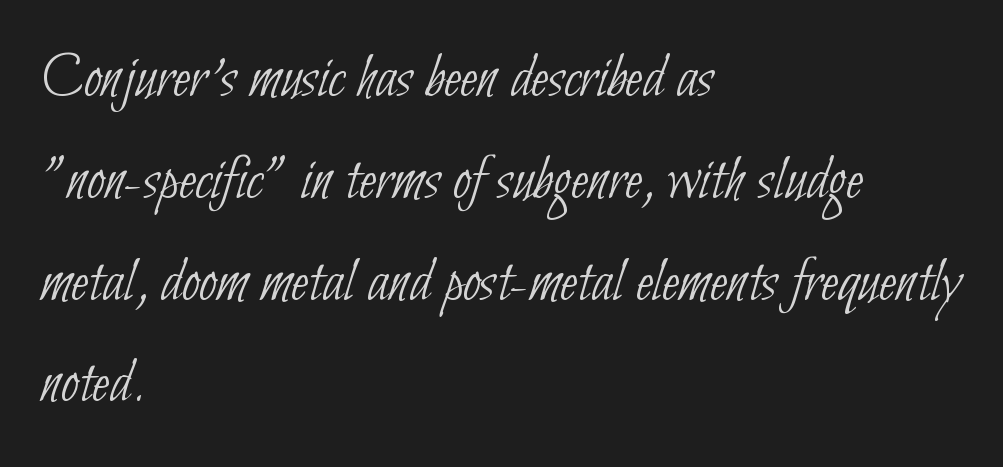
Q: Is the text bold? A: No.
Q: Is the typeface a serif or a sans-serif typeface? A: Sans-serif.
Q: Is the text underlined? A: No.
Q: How is the paragraph aligned? A: Left-aligned.
Q: Is the spacing between letters normal or unusually wide? A: Normal.
Q: Is the spacing between lines tight, normal or loose? A: Normal.
Q: Width (condensed, normal, or wide)? A: Condensed.
Q: Stroke contrast? A: Low.
Q: x-height? A: Small.
Q: Monospaced? A: No.
